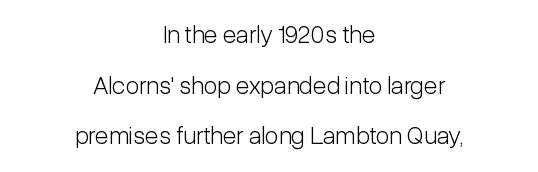
The image shows 25 px text type, upright; set centered, loose line spacing (2.03x), normal letter spacing, not underlined.
